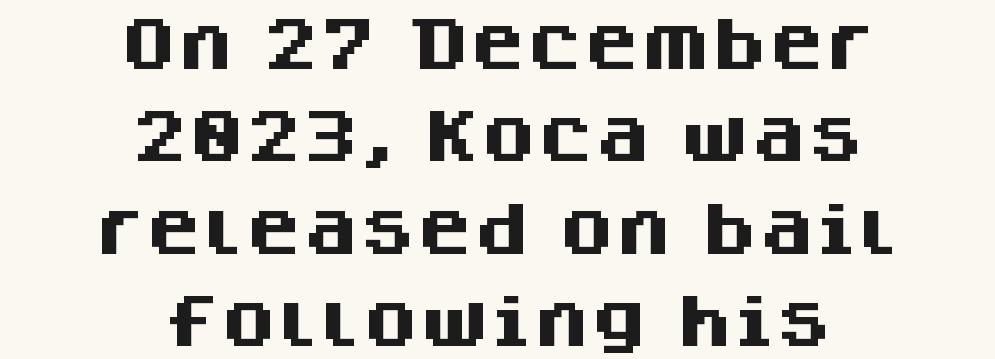
The image shows 57 px heavy sans-serif type, upright; set centered, normal line spacing (1.62x), normal letter spacing, not underlined; medium stroke contrast and a large x-height.
